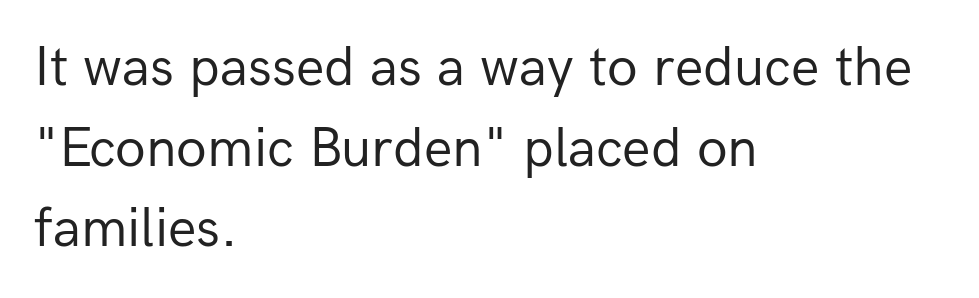
Q: Is the text bold? A: No.
Q: Is the text italic (slanted)? A: No, it is upright.
Q: Is the typeface a serif or a sans-serif typeface? A: Sans-serif.
Q: Is the text underlined? A: No.
Q: How is the paragraph aligned? A: Left-aligned.
Q: Is the spacing between letters normal or unusually wide? A: Normal.
Q: Is the spacing between lines tight, normal or loose? A: Normal.
Q: Width (condensed, normal, or wide)? A: Normal.
Q: Stroke contrast? A: Low.
Q: x-height? A: Medium.
Q: Monospaced? A: No.
